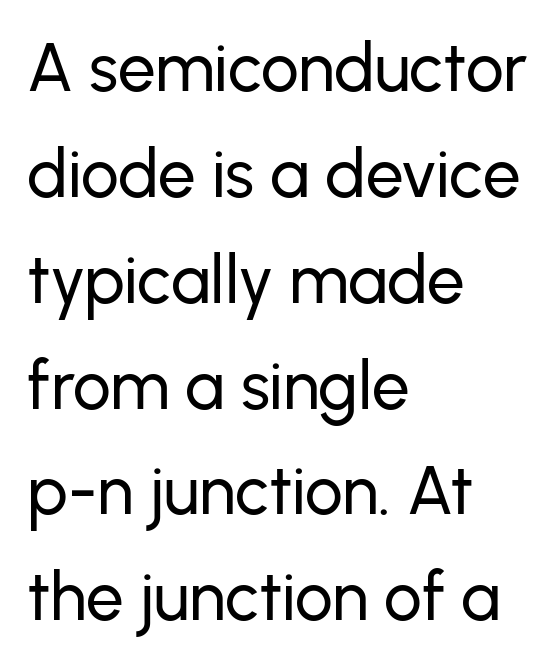
The image shows 67 px sans-serif type, upright; set left-aligned, normal line spacing (1.58x), normal letter spacing, not underlined; low stroke contrast and a medium x-height.
